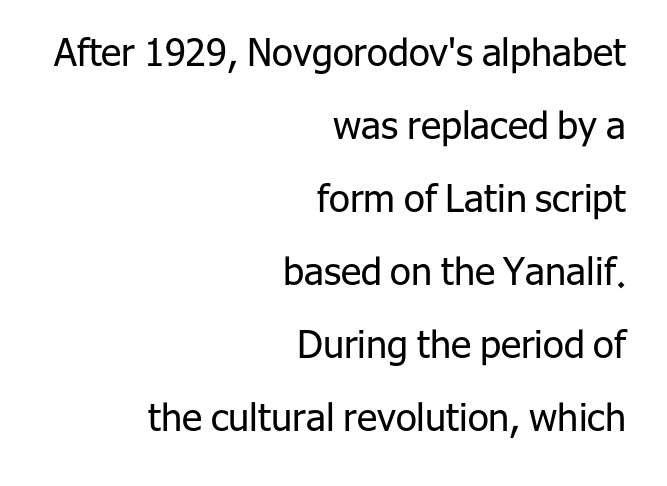
{"serif": "no", "italic": "no", "bold": "no", "weight": "regular", "width": "normal", "stroke_contrast": "low", "x_height": "medium", "monospaced": "no", "underline": "no", "align": "right", "line_spacing": "loose", "line_spacing_ratio": 1.92, "letter_spacing": "normal", "letter_spacing_em": 0.0, "glyph_px": 38}
